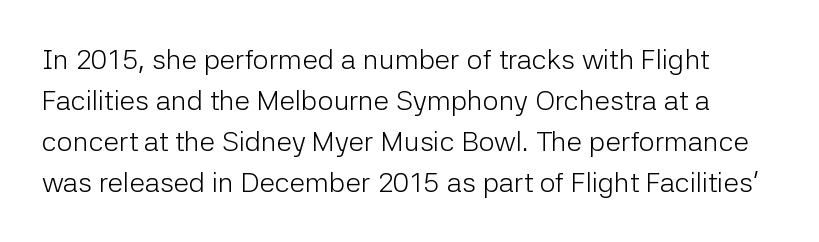
The image shows 28 px light sans-serif type, upright; set normal line spacing (1.47x), normal letter spacing, not underlined; low stroke contrast and a medium x-height.
